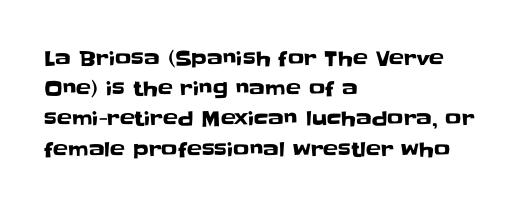
Words float on clear page, feet unadorned. Quick note: not italic, upright. Is there much room between lines? A standard amount, neither cramped nor airy. This sample is left-justified, so line endings fall wherever the words run out. Between one letter and the next there's only the usual sliver of space.
